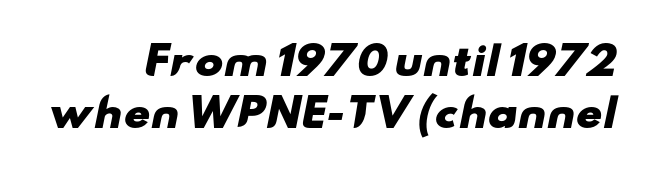
Q: Is the text bold? A: Yes.
Q: Is the typeface a serif or a sans-serif typeface? A: Sans-serif.
Q: Is the text underlined? A: No.
Q: How is the paragraph aligned? A: Right-aligned.
Q: Is the spacing between letters normal or unusually wide? A: Normal.
Q: Is the spacing between lines tight, normal or loose? A: Normal.
Q: Width (condensed, normal, or wide)? A: Wide.
Q: Stroke contrast? A: Low.
Q: x-height? A: Small.
Q: Monospaced? A: No.
